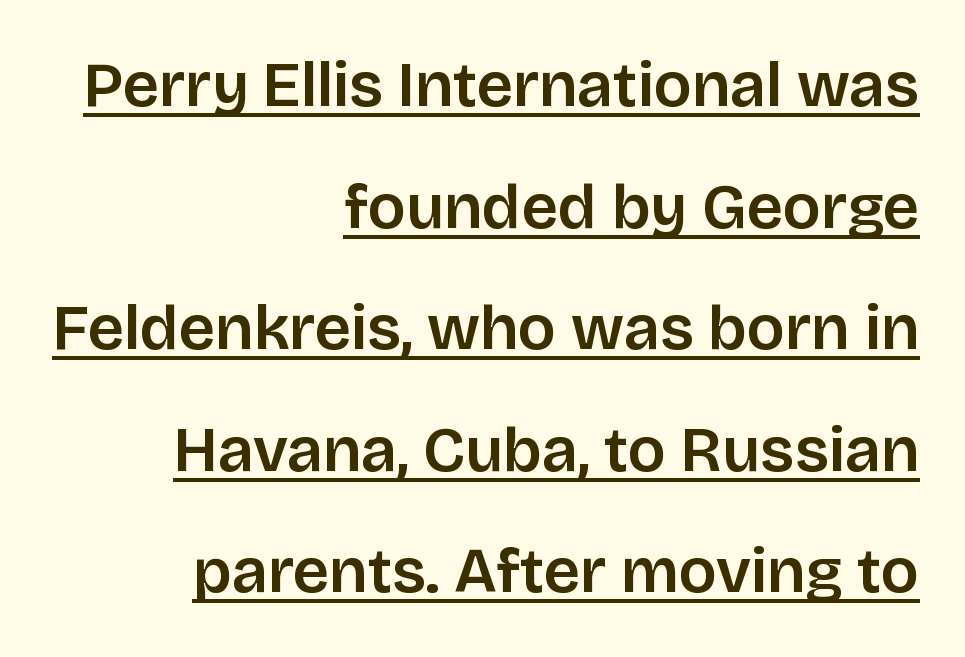
Vertical strokes here are truly vertical. This sample uses plain, unmodified letter spacing. One-word summary of the alignment: right. What kind of face is this? One without serifs — a sans. A continuous stroke trails under the words, as in a hyperlink.
